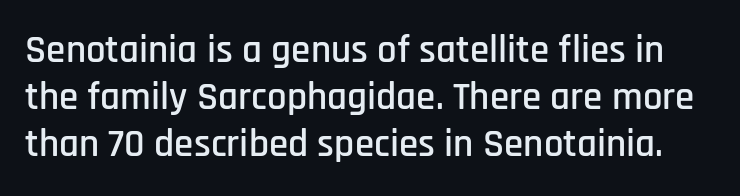
The image shows 39 px condensed sans-serif type, upright; set line spacing 1.21x, normal letter spacing, not underlined; low stroke contrast and a large x-height.
